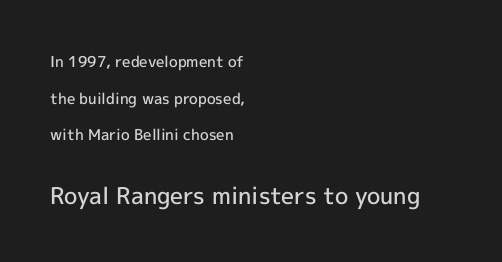
Q: Is the text bold? A: Semi-bold.
Q: Is the text italic (slanted)? A: No, it is upright.
Q: Is the text underlined? A: No.
Q: How is the paragraph aligned? A: Left-aligned.
Q: Is the spacing between letters normal or unusually wide? A: Normal.
Q: Is the spacing between lines tight, normal or loose? A: Loose.
Q: Which block of text is set in a larger size, the first (top) or the second (bottom)? A: The second (bottom) one.
